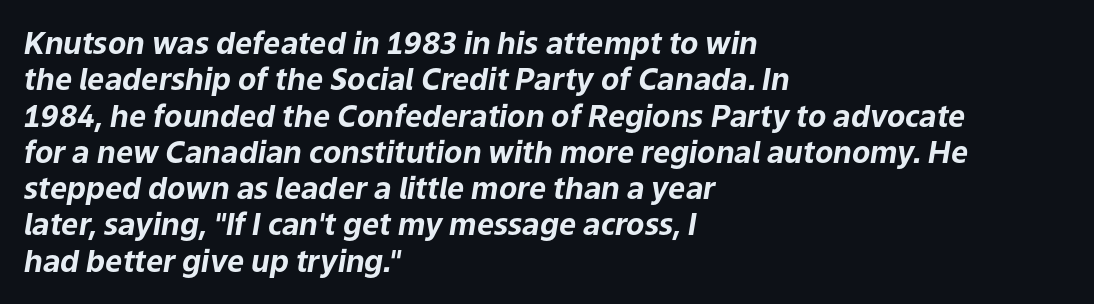
The specimen reads as italic at a glance. Layout note: lines flush left. Check under the words: just untouched page. How heavy is the stroke? Heavy — this is a bold. Note the varied advance widths — an 'i' is clearly narrower than an 'm'.
